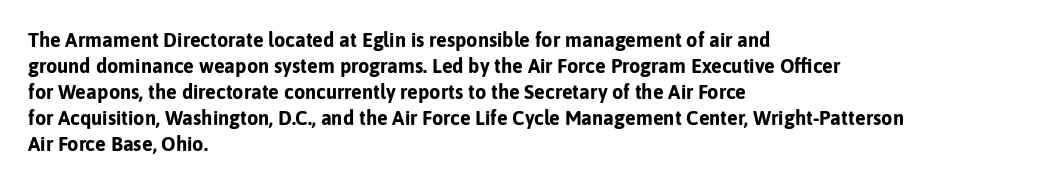
{"italic": "no", "bold": "yes", "underline": "no", "align": "left", "line_spacing": "normal", "line_spacing_ratio": 1.3, "letter_spacing": "normal", "letter_spacing_em": 0.0, "glyph_px": 20}
